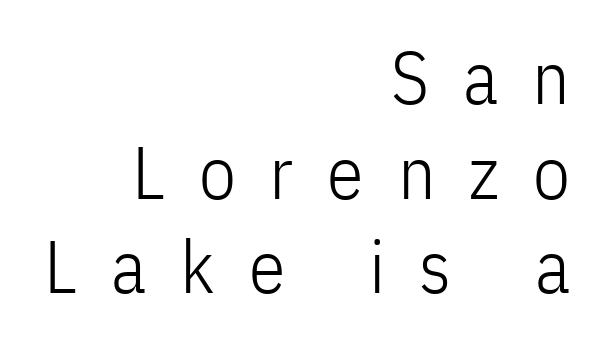
The image shows 74 px light, condensed sans-serif type, upright; set right-aligned, normal line spacing (1.28x), unusually wide letter spacing (+0.46 em), not underlined; low stroke contrast and a medium x-height.
